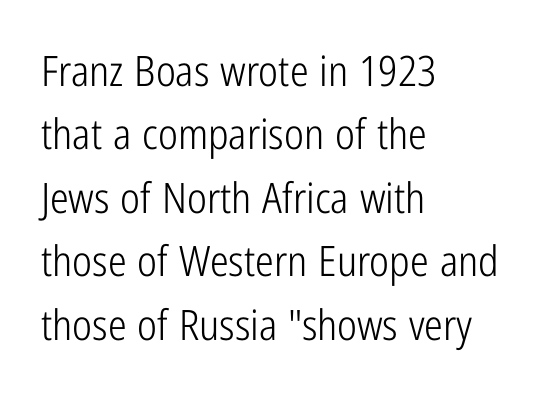
The image shows 42 px light, condensed sans-serif type, upright; set left-aligned, normal line spacing (1.51x), normal letter spacing, not underlined; low stroke contrast and a medium x-height.
